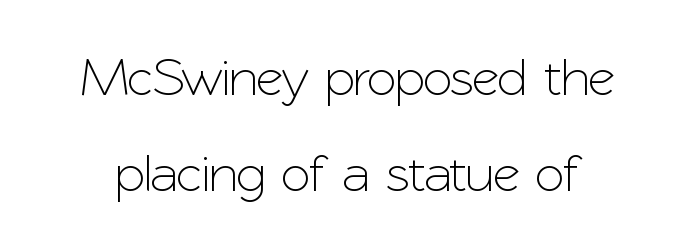
A typesetter would call this proportional, since set widths differ per character. The gap between lines stays unmarked. Are there feet on the stems? There aren't — it's a sans. Short note: letters normally spaced.
